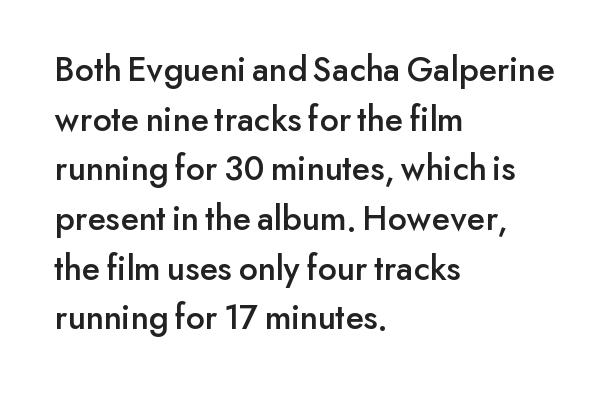
{"serif": "no", "italic": "no", "width": "normal", "stroke_contrast": "low", "x_height": "small", "monospaced": "no", "underline": "no", "align": "left", "line_spacing": "normal", "line_spacing_ratio": 1.38, "letter_spacing": "normal", "letter_spacing_em": 0.0, "glyph_px": 36}
